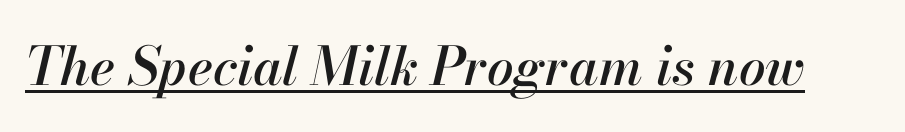
{"italic": "yes", "lean": "right", "slant_degrees": 13, "width": "normal", "stroke_contrast": "high", "x_height": "small", "monospaced": "no", "underline": "yes", "letter_spacing": "normal", "letter_spacing_em": 0.0, "glyph_px": 53}
